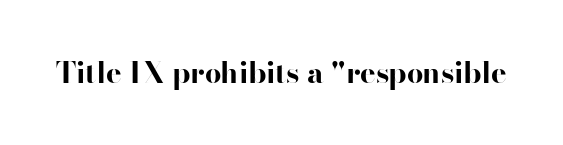
{"serif": "no", "italic": "no", "bold": "yes", "weight": "bold", "width": "wide", "stroke_contrast": "high", "x_height": "small", "monospaced": "no", "underline": "no", "letter_spacing": "normal", "letter_spacing_em": 0.0, "glyph_px": 29}
